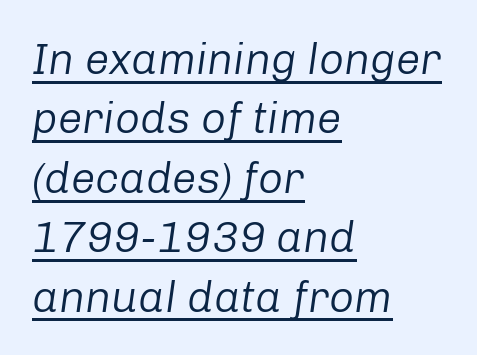
The image shows 44 px regular-weight type, italic (leaning right); set left-aligned, normal line spacing (1.35x), normal letter spacing, underlined; low stroke contrast and a medium x-height.
